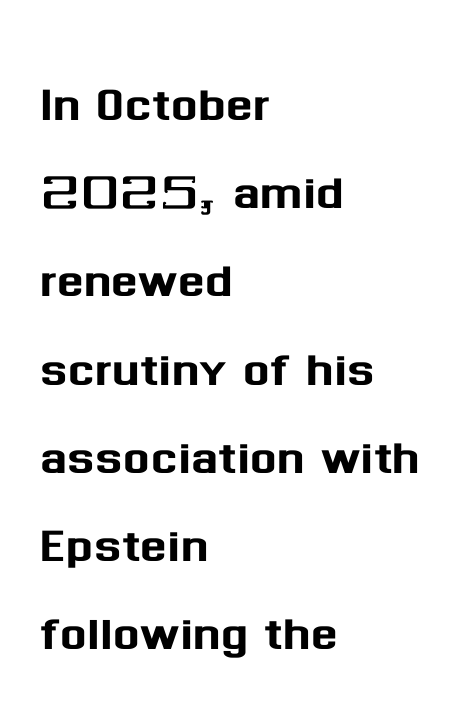
The image shows 63 px sans-serif type, upright; set left-aligned, normal line spacing (1.4x), normal letter spacing, not underlined; medium stroke contrast and a medium x-height.
